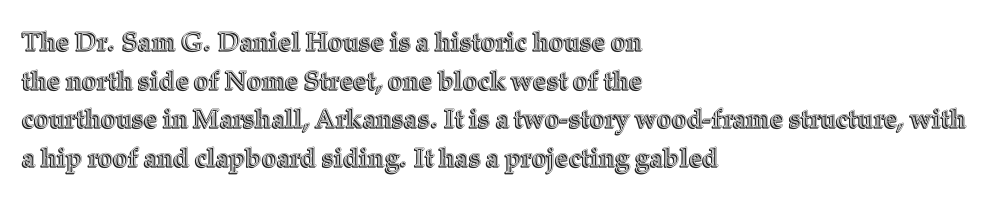
Q: Is the text italic (slanted)? A: No, it is upright.
Q: Is the text underlined? A: No.
Q: How is the paragraph aligned? A: Left-aligned.
Q: Is the spacing between letters normal or unusually wide? A: Normal.
Q: Is the spacing between lines tight, normal or loose? A: Normal.
